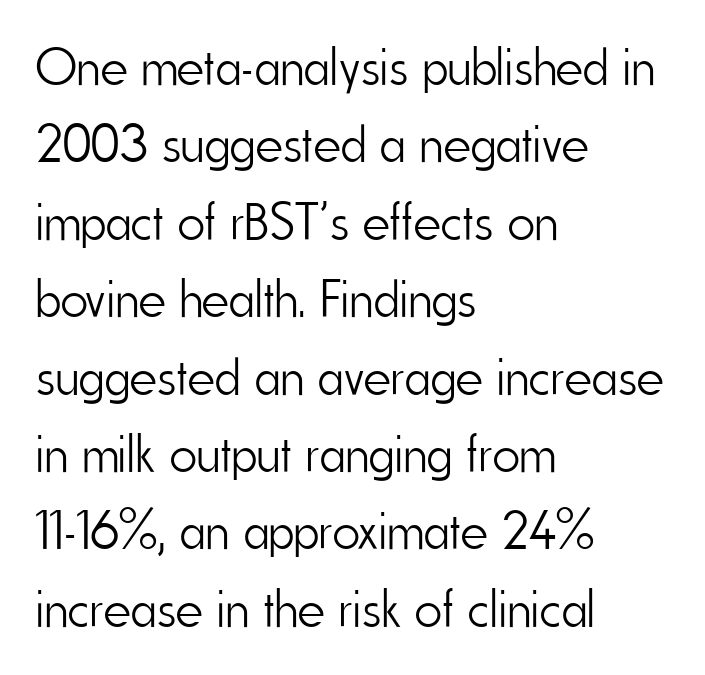
{"serif": "no", "italic": "no", "bold": "no", "weight": "light", "width": "condensed", "stroke_contrast": "low", "x_height": "small", "monospaced": "no", "underline": "no", "align": "left", "line_spacing": "normal", "line_spacing_ratio": 1.46, "letter_spacing": "normal", "letter_spacing_em": 0.0, "glyph_px": 53}
